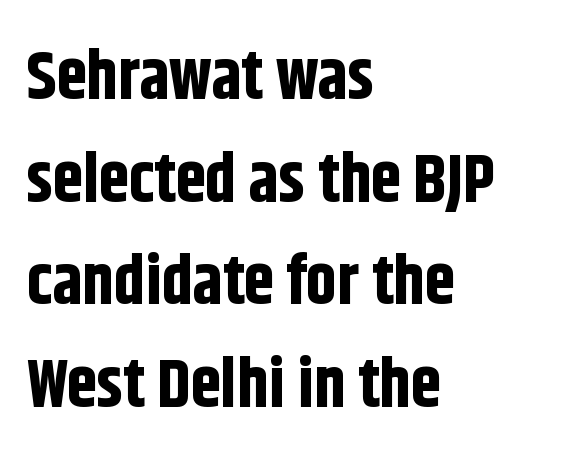
A typesetter would mark this as roman, not italic. If you measured baseline to baseline, you'd find a middling distance. Varying glyph widths throughout — classic text-font behaviour. Alignment: flush left. Heft: maximum for text — a bold.
